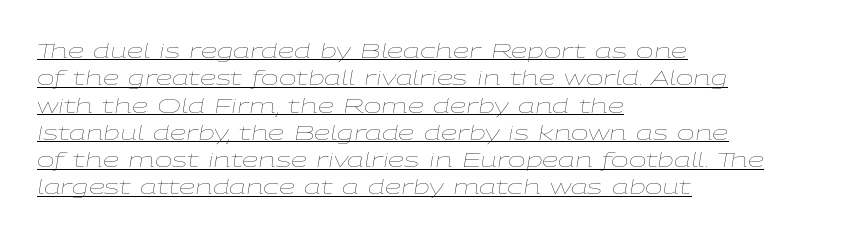
The image shows 21 px text type, italic (leaning right); set left-aligned, normal line spacing (1.3x), normal letter spacing, underlined.
